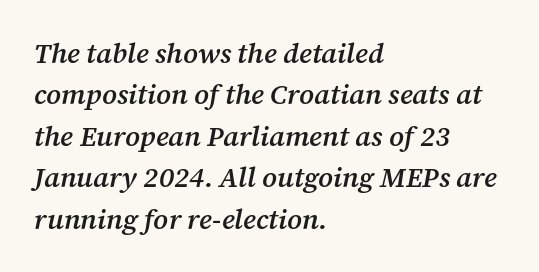
You can tell it's italic because the verticals aren't actually vertical. Typeset ragged right — the left edge is the straight one. Check under the words: just untouched page. The passage shown is typeset with a serif family.
